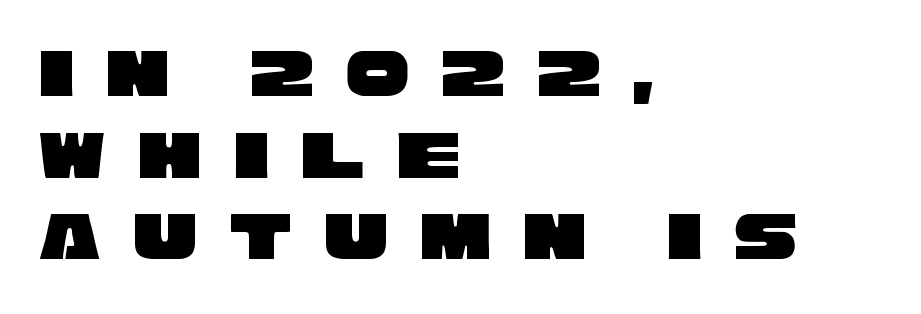
The gap between lines stays unmarked. The face used here is rendered with a markedly widened letterfit. The line-height multiplier appears low, near solid setting. The text block is weighted toward the left margin, trailing off unevenly rightward. To sum up the face: it is a sans, with no serifs.
